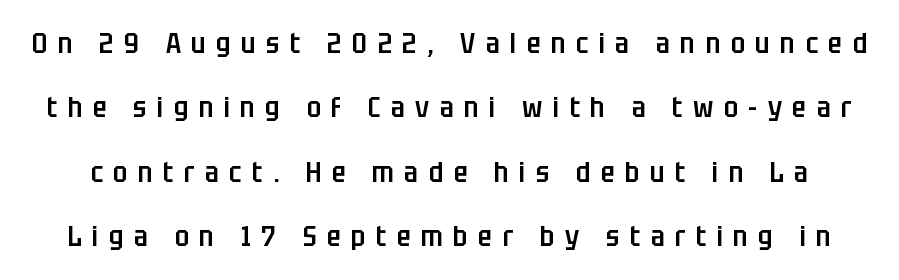
Q: Is the text bold? A: Semi-bold.
Q: Is the text italic (slanted)? A: No, it is upright.
Q: Is the typeface a serif or a sans-serif typeface? A: Sans-serif.
Q: Is the text underlined? A: No.
Q: Is the spacing between letters normal or unusually wide? A: Unusually wide.
Q: Is the spacing between lines tight, normal or loose? A: Loose.
Q: Width (condensed, normal, or wide)? A: Condensed.
Q: Stroke contrast? A: Low.
Q: x-height? A: Large.
Q: Monospaced? A: No.
